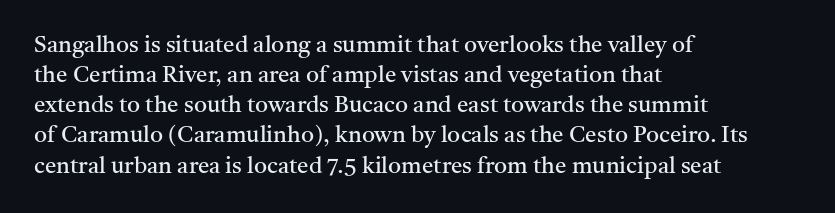
Q: Is the text bold? A: No.
Q: Is the text italic (slanted)? A: No, it is upright.
Q: Is the text underlined? A: No.
Q: How is the paragraph aligned? A: Left-aligned.
Q: Is the spacing between letters normal or unusually wide? A: Normal.
Q: Is the spacing between lines tight, normal or loose? A: Normal.
